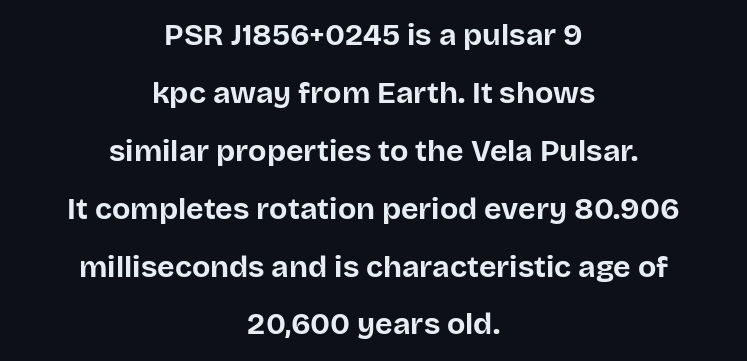
It's the straight-up-and-down kind of type. Strong, thick strokes mark this as bold type. This block would shrink considerably if given ordinary leading; it's expanded now. Compared with typical body copy, the letter spacing here is the same.
